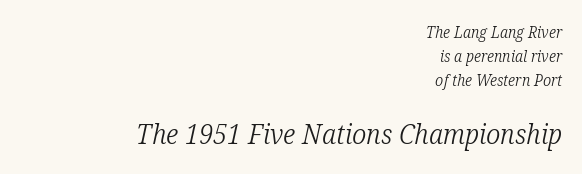
Q: Is the text bold? A: No.
Q: Is the text italic (slanted)? A: Yes, it leans right by about 12 degrees.
Q: Is the typeface a serif or a sans-serif typeface? A: Serif.
Q: Is the text underlined? A: No.
Q: How is the paragraph aligned? A: Right-aligned.
Q: Is the spacing between letters normal or unusually wide? A: Normal.
Q: Is the spacing between lines tight, normal or loose? A: Normal.
Q: Which block of text is set in a larger size, the first (top) or the second (bottom)? A: The second (bottom) one.
Q: Width (condensed, normal, or wide)? A: Condensed.
Q: Stroke contrast? A: Low.
Q: x-height? A: Medium.
Q: Monospaced? A: No.
